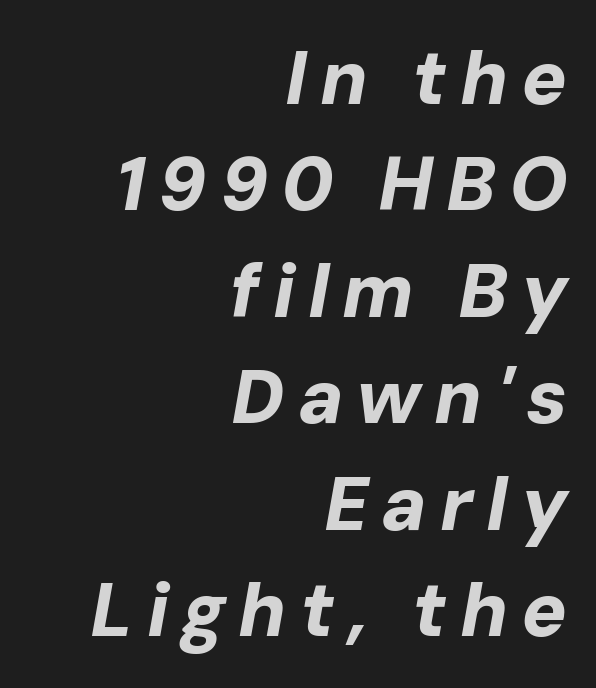
Q: Is the text bold? A: Yes.
Q: Is the text italic (slanted)? A: Yes, it leans right by about 10 degrees.
Q: Is the text underlined? A: No.
Q: How is the paragraph aligned? A: Right-aligned.
Q: Is the spacing between lines tight, normal or loose? A: Normal.
Q: Width (condensed, normal, or wide)? A: Normal.
Q: Stroke contrast? A: Low.
Q: x-height? A: Medium.
Q: Monospaced? A: No.
